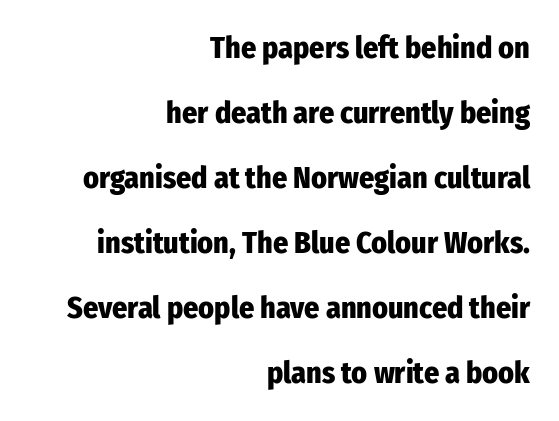
The image shows 30 px heavy, condensed sans-serif type, upright; set right-aligned, loose line spacing (2.17x), normal letter spacing, not underlined; low stroke contrast and a medium x-height.
